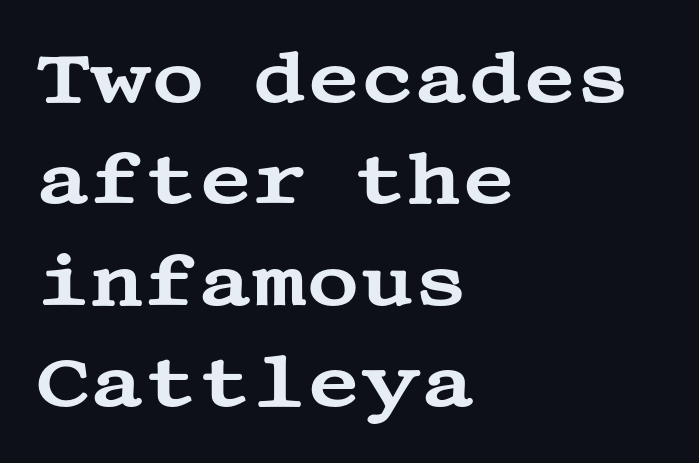
The image shows 73 px wide serif type, upright; set left-aligned, normal line spacing (1.39x), normal letter spacing, not underlined; medium stroke contrast and a large x-height.
